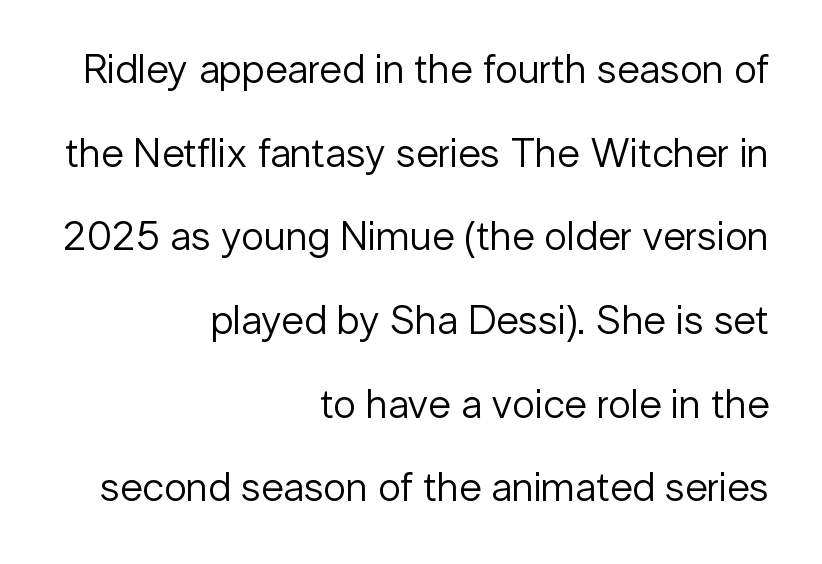
The image shows 41 px regular-weight sans-serif type, upright; set right-aligned, loose line spacing (2.04x), normal letter spacing, not underlined; low stroke contrast and a medium x-height.
